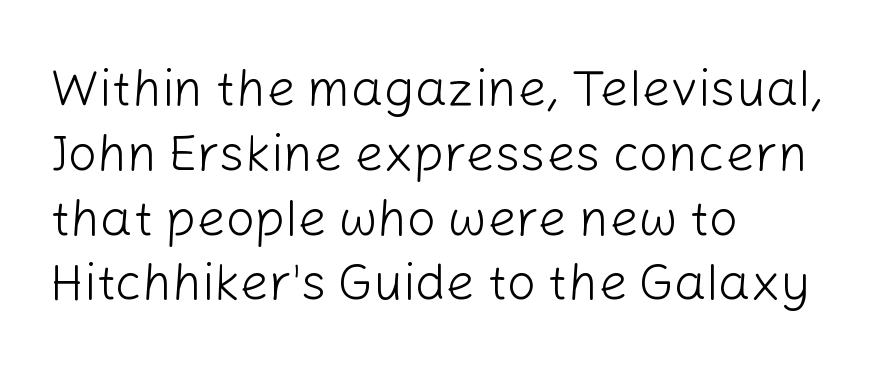
{"serif": "no", "italic": "no", "bold": "no", "weight": "light", "width": "normal", "stroke_contrast": "low", "x_height": "medium", "monospaced": "no", "underline": "no", "align": "left", "line_spacing": "normal", "line_spacing_ratio": 1.27, "letter_spacing": "normal", "letter_spacing_em": 0.0, "glyph_px": 51}
